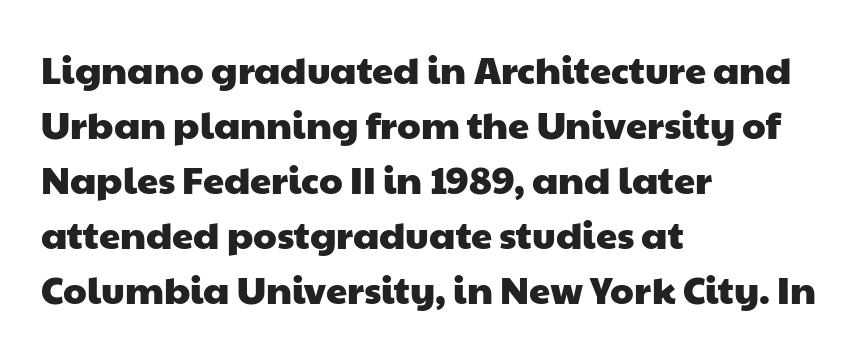
The image shows 38 px wide sans-serif type; set left-aligned, normal line spacing (1.45x), normal letter spacing, not underlined; low stroke contrast and a medium x-height.
